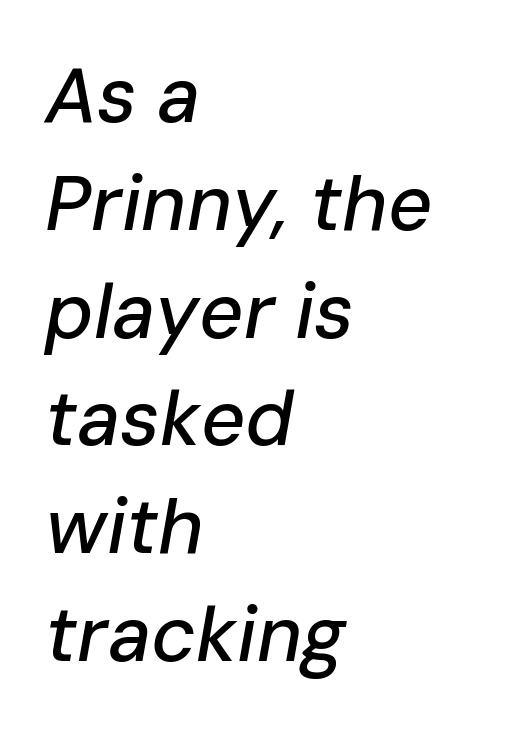
Q: Is the text italic (slanted)? A: Yes, it leans right by about 10 degrees.
Q: Is the text underlined? A: No.
Q: How is the paragraph aligned? A: Left-aligned.
Q: Is the spacing between letters normal or unusually wide? A: Normal.
Q: Is the spacing between lines tight, normal or loose? A: Normal.
Q: Width (condensed, normal, or wide)? A: Normal.
Q: Stroke contrast? A: Low.
Q: x-height? A: Medium.
Q: Monospaced? A: No.
